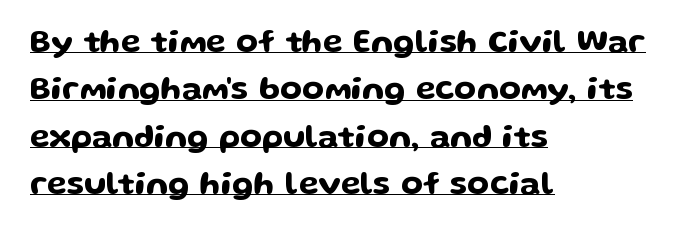
Leading: standard. Default kerning and tracking; the words read as compact shapes. A roman cut, with each character standing at attention. No feet cap the strokes, marking this as sans-serif type. This rendering features underlined lettering. The typesetter chose a ragged-right arrangement here.
